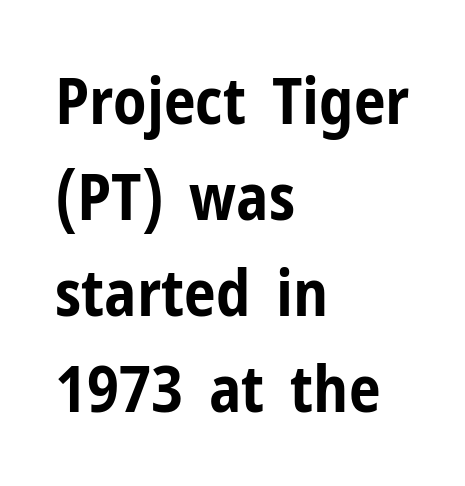
{"serif": "no", "italic": "no", "bold": "yes", "weight": "bold", "width": "condensed", "stroke_contrast": "low", "x_height": "medium", "monospaced": "no", "underline": "no", "align": "left", "line_spacing": "normal", "line_spacing_ratio": 1.5, "letter_spacing": "normal", "letter_spacing_em": 0.0, "glyph_px": 64}
